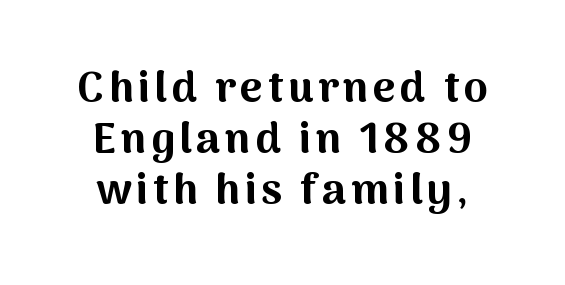
Does the lettering tilt? It doesn't — this is upright. Typographically, this falls in the sans-serif category. Students, this is bold: see how much ink each stroke carries. Spacing verdict: proportional, widths tailored to each character.
